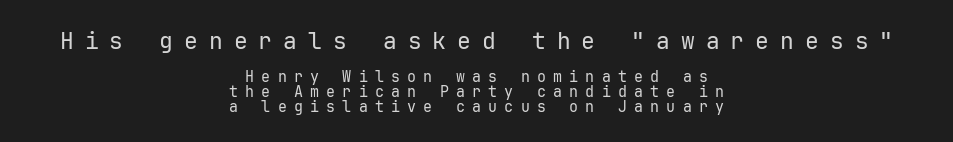
The image shows 23 px text type, upright; set centered, tight line spacing (0.99x), unusually wide letter spacing (+0.48 em), not underlined; the first (top) block is 1.53x larger.
